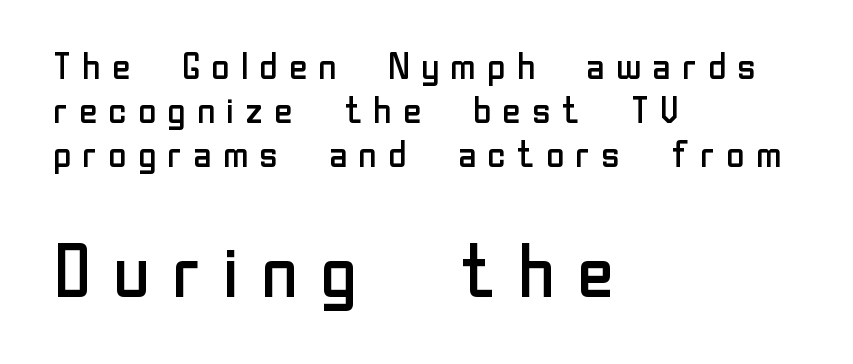
Q: Is the text bold? A: No.
Q: Is the text italic (slanted)? A: No, it is upright.
Q: Is the typeface a serif or a sans-serif typeface? A: Sans-serif.
Q: Is the text underlined? A: No.
Q: How is the paragraph aligned? A: Left-aligned.
Q: Is the spacing between letters normal or unusually wide? A: Unusually wide.
Q: Which block of text is set in a larger size, the first (top) or the second (bottom)? A: The second (bottom) one.
Q: Width (condensed, normal, or wide)? A: Normal.
Q: Stroke contrast? A: Low.
Q: x-height? A: Medium.
Q: Monospaced? A: No.
